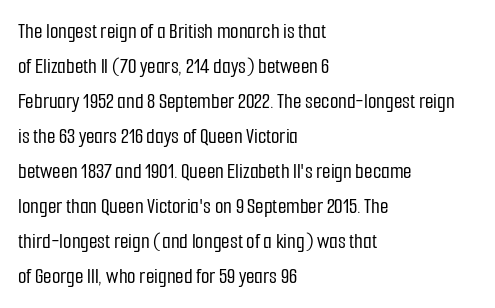
The image shows 22 px text type, upright; set left-aligned, normal line spacing (1.59x), normal letter spacing, not underlined.
